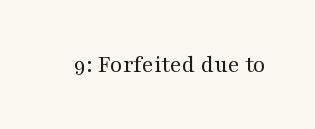
{"italic": "no", "bold": "no", "underline": "no", "letter_spacing": "normal", "letter_spacing_em": 0.0, "glyph_px": 25}
